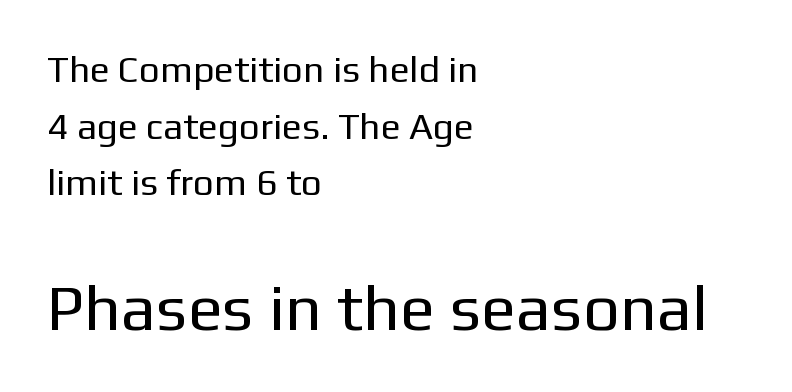
Letterform terminals end flat and unadorned throughout the passage. Nobody touched the tracking dial on this one. It's the straight-up-and-down kind of type. Here the designer chose a conventional face with non-uniform glyph widths.
